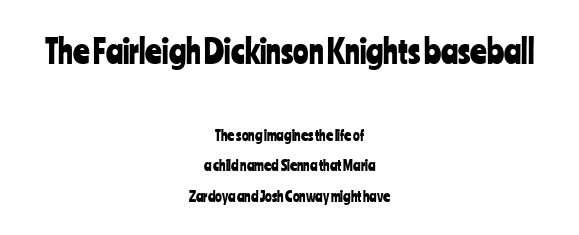
Q: Is the text italic (slanted)? A: No, it is upright.
Q: Is the typeface a serif or a sans-serif typeface? A: Sans-serif.
Q: Is the text underlined? A: No.
Q: How is the paragraph aligned? A: Centered.
Q: Is the spacing between letters normal or unusually wide? A: Normal.
Q: Is the spacing between lines tight, normal or loose? A: Loose.
Q: Which block of text is set in a larger size, the first (top) or the second (bottom)? A: The first (top) one.
Q: Width (condensed, normal, or wide)? A: Condensed.
Q: Stroke contrast? A: Low.
Q: x-height? A: Medium.
Q: Monospaced? A: No.
